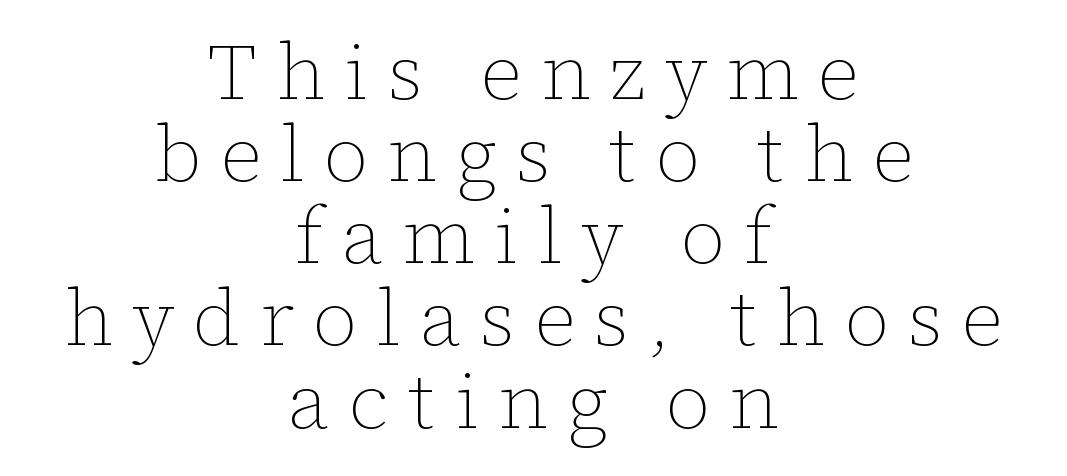
{"italic": "no", "bold": "no", "weight": "thin", "width": "normal", "stroke_contrast": "low", "x_height": "medium", "monospaced": "no", "underline": "no", "align": "center", "line_spacing": "tight", "line_spacing_ratio": 1.04, "letter_spacing": "wide", "letter_spacing_em": 0.24, "glyph_px": 79}
